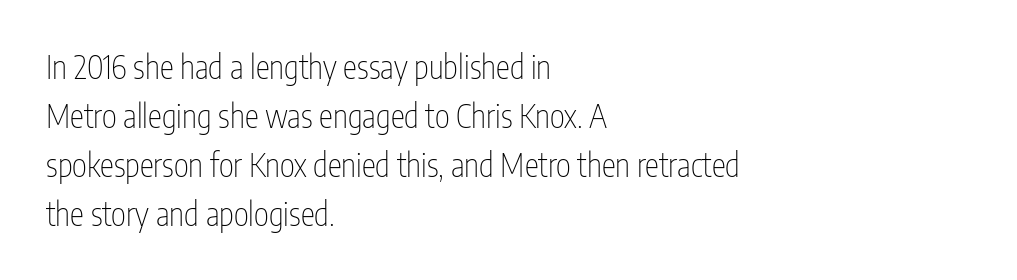
Q: Is the text bold? A: No.
Q: Is the text italic (slanted)? A: No, it is upright.
Q: Is the typeface a serif or a sans-serif typeface? A: Sans-serif.
Q: Is the text underlined? A: No.
Q: How is the paragraph aligned? A: Left-aligned.
Q: Is the spacing between letters normal or unusually wide? A: Normal.
Q: Is the spacing between lines tight, normal or loose? A: Normal.
Q: Width (condensed, normal, or wide)? A: Condensed.
Q: Stroke contrast? A: Low.
Q: x-height? A: Medium.
Q: Monospaced? A: No.
